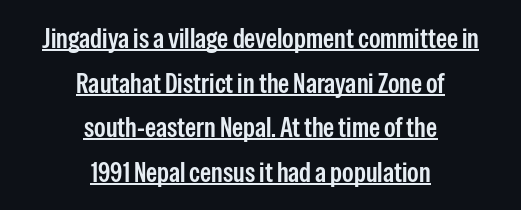
Q: Is the text italic (slanted)? A: No, it is upright.
Q: Is the typeface a serif or a sans-serif typeface? A: Sans-serif.
Q: Is the text underlined? A: Yes.
Q: How is the paragraph aligned? A: Centered.
Q: Is the spacing between letters normal or unusually wide? A: Normal.
Q: Is the spacing between lines tight, normal or loose? A: Normal.
Q: Width (condensed, normal, or wide)? A: Condensed.
Q: Stroke contrast? A: Low.
Q: x-height? A: Medium.
Q: Monospaced? A: No.
